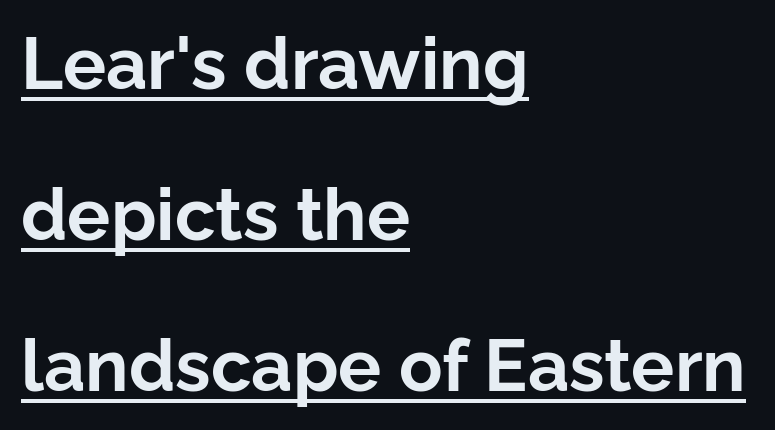
{"serif": "no", "italic": "no", "bold": "yes", "weight": "bold", "width": "normal", "stroke_contrast": "low", "x_height": "medium", "monospaced": "no", "underline": "yes", "align": "left", "line_spacing": "loose", "line_spacing_ratio": 2.1, "letter_spacing": "normal", "letter_spacing_em": 0.0, "glyph_px": 72}
